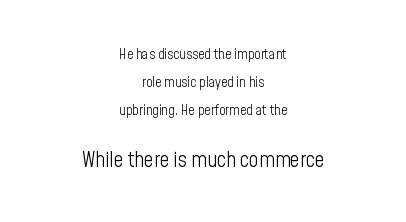
Heft: none added — not bold. In terms of posture, this sample is upright. If you folded the block vertically in half, each line would mirror itself in length. The later block is typeset at a bigger size than the earlier block.
